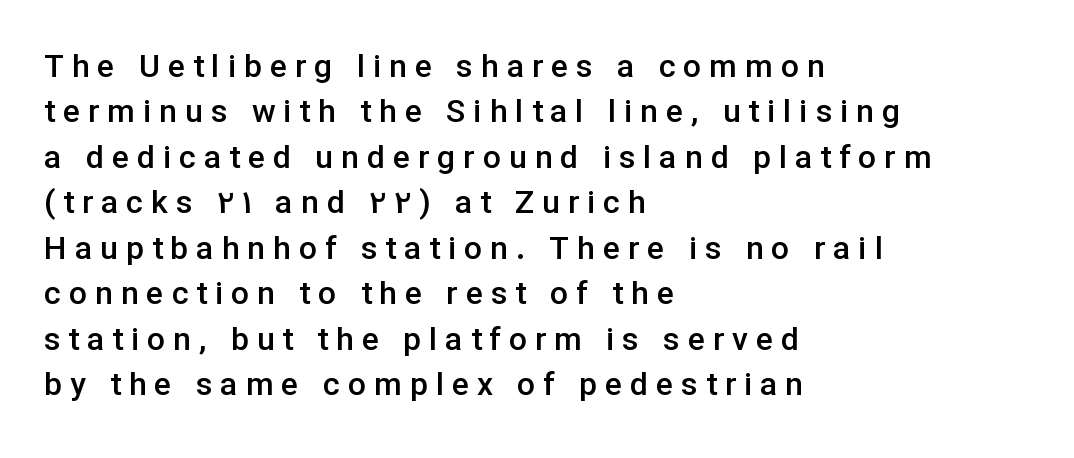
Q: Is the text bold? A: Semi-bold.
Q: Is the text italic (slanted)? A: No, it is upright.
Q: Is the typeface a serif or a sans-serif typeface? A: Sans-serif.
Q: Is the text underlined? A: No.
Q: How is the paragraph aligned? A: Left-aligned.
Q: Is the spacing between letters normal or unusually wide? A: Unusually wide.
Q: Is the spacing between lines tight, normal or loose? A: Normal.
Q: Width (condensed, normal, or wide)? A: Normal.
Q: Stroke contrast? A: Low.
Q: x-height? A: Medium.
Q: Monospaced? A: No.
